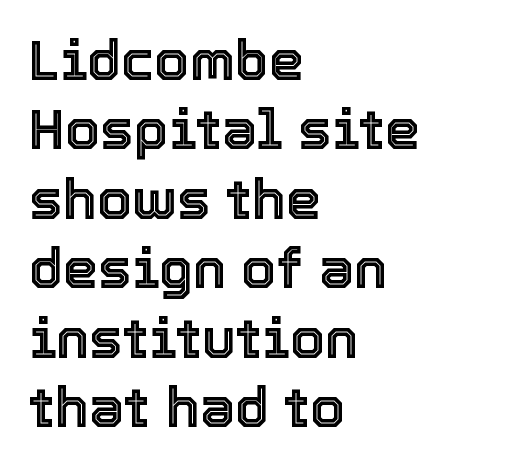
{"italic": "no", "width": "normal", "x_height": "medium", "monospaced": "no", "underline": "no", "align": "left", "line_spacing_ratio": 1.24, "letter_spacing": "normal", "letter_spacing_em": 0.0, "glyph_px": 56}
